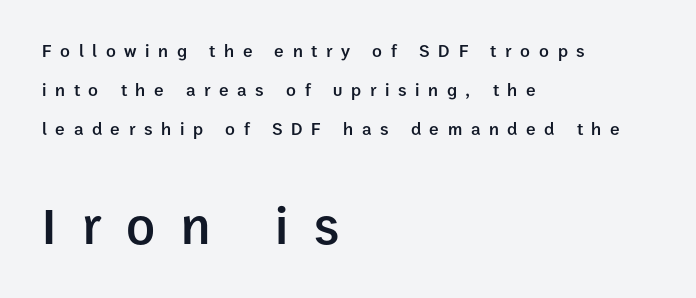
All the whitespace from short lines collects on the right. What kind of face is this? One without serifs — a sans. Compare the two chunks: the lower has the greater cap height. These lines are rendered in a variable-pitch font.
